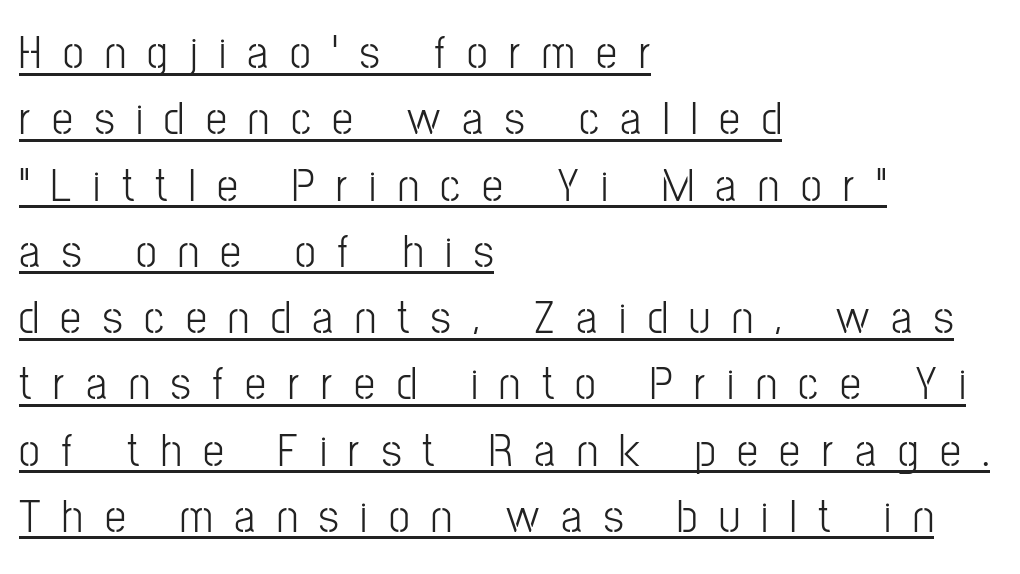
The image shows 47 px light, condensed sans-serif type, upright; set left-aligned, normal line spacing (1.41x), unusually wide letter spacing (+0.46 em), underlined; low stroke contrast and a medium x-height.
